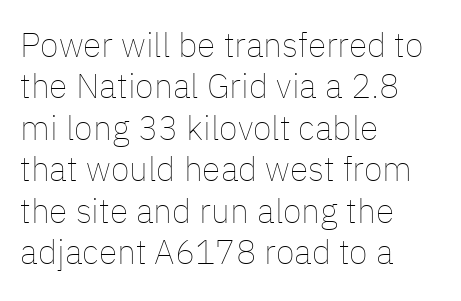
{"italic": "no", "bold": "no", "weight": "thin", "width": "normal", "stroke_contrast": "low", "x_height": "medium", "monospaced": "no", "underline": "no", "align": "left", "line_spacing_ratio": 1.22, "letter_spacing": "normal", "letter_spacing_em": 0.0, "glyph_px": 34}
